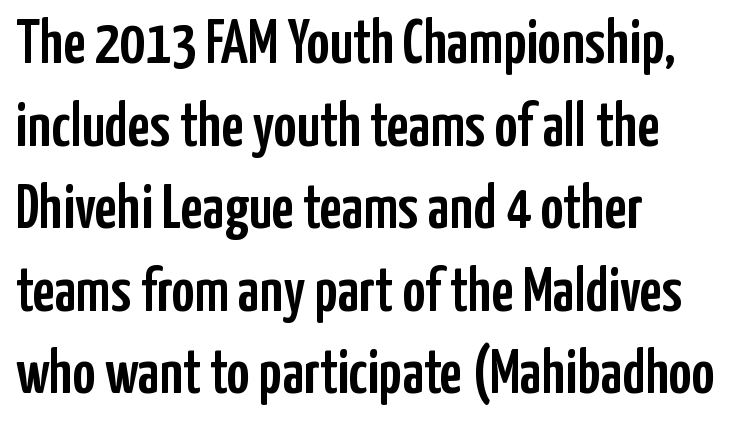
The compositor pushed each line to the left boundary. Each letter keeps its own natural width here, so spacing adapts to shape. Notice how descenders clear the ascenders below comfortably — that's standard leading. Is there any slant? The stems are plumb. Descenders hang freely into open space. The typeface chosen for these lines omits serifs.
